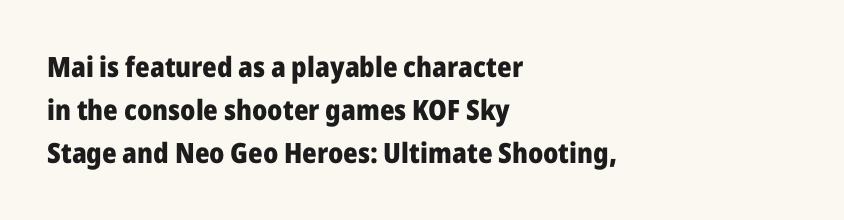
{"serif": "no", "italic": "no", "bold": "yes", "weight": "heavy", "width": "normal", "stroke_contrast": "low", "x_height": "medium", "monospaced": "no", "underline": "no", "align": "left", "line_spacing": "normal", "line_spacing_ratio": 1.54, "letter_spacing": "normal", "letter_spacing_em": 0.0, "glyph_px": 28}
